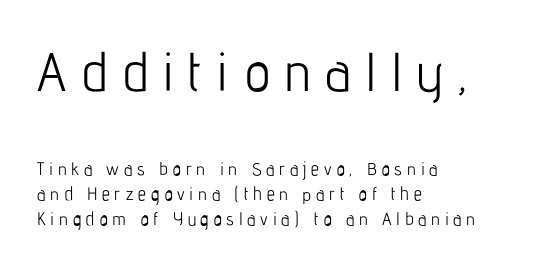
The image shows 55 px light, condensed sans-serif type, upright; set left-aligned, normal line spacing (1.39x), unusually wide letter spacing (+0.26 em), not underlined; the first (top) block is 3.06x larger; low stroke contrast and a medium x-height.
